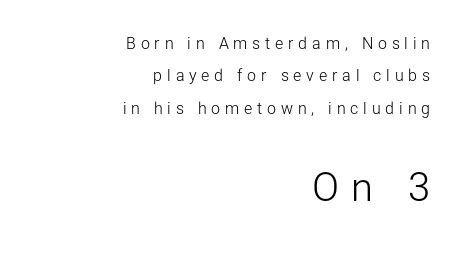
Line ends are locked; line starts wander. You could not count columns in this text — the font is proportionally spaced. How would I describe the line gaps? Wide and relaxed. The face used here is rendered with a markedly widened letterfit.
